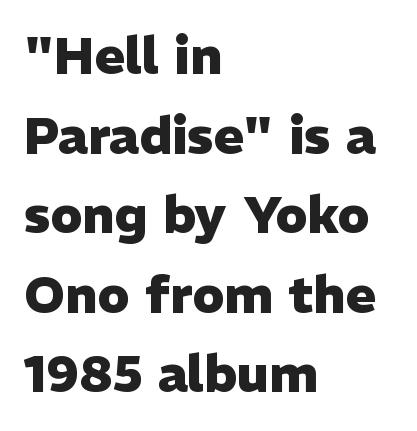
The image shows 51 px heavy sans-serif type, upright; set left-aligned, normal line spacing (1.56x), normal letter spacing, not underlined; low stroke contrast and a medium x-height.
